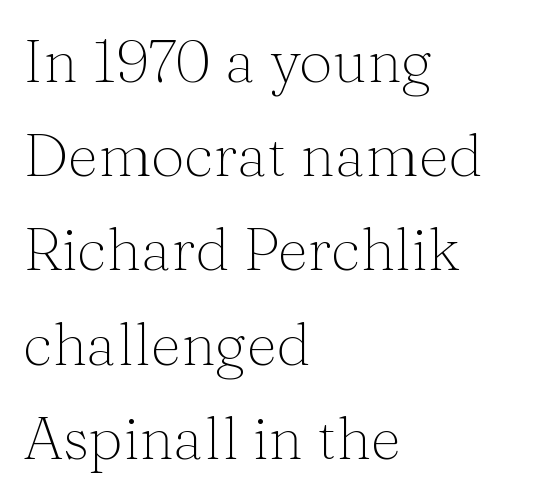
The image shows 60 px thin serif type, upright; set left-aligned, normal line spacing (1.57x), normal letter spacing, not underlined; medium stroke contrast and a medium x-height.
